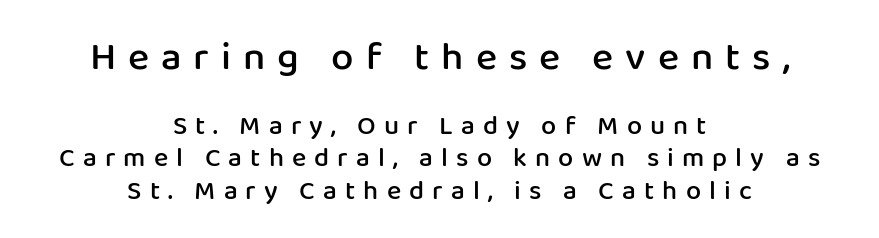
The typeface chosen for these lines omits serifs. This sample has the flowing, uneven cadence of proportional lettering. Semibold letterforms, between regular and bold. Just letters on the line, the space beneath them empty. The rag falls on both sides of this text block equally.
